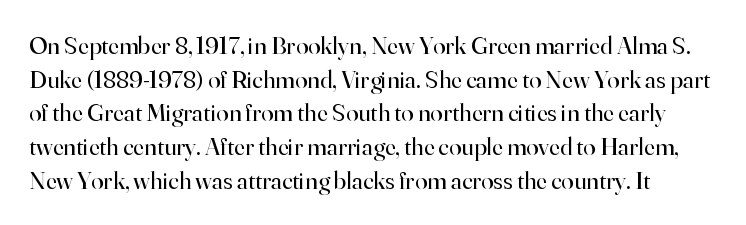
Honestly, there is no underline to notice here at all. These lines were composed using upright roman letters. Rows of type keep a routine distance in the vertical direction. No letter is thick-stroked: the sample isn't bold. You could call the tracking neutral — neither tight nor loose.
